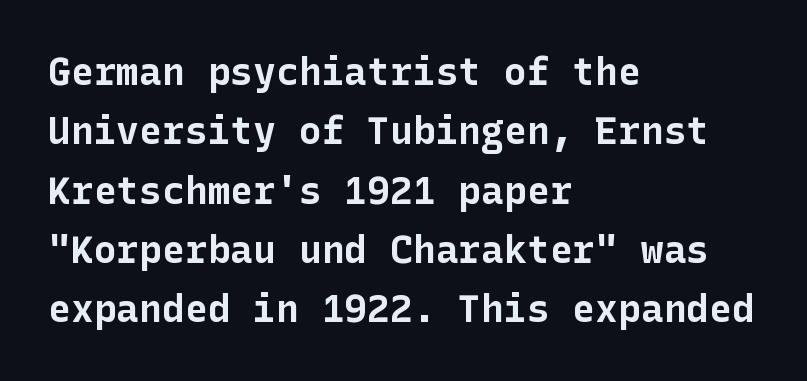
Between one letter and the next there's only the usual sliver of space. Is there much room between lines? A standard amount, neither cramped nor airy. A classic flush-left, rag-right setting is used for this passage. Examine the stroke ends and you'll find no serifs. Check the space under the baseline: it is left empty. You'd pick this weight for a headline — it's a proper bold.
